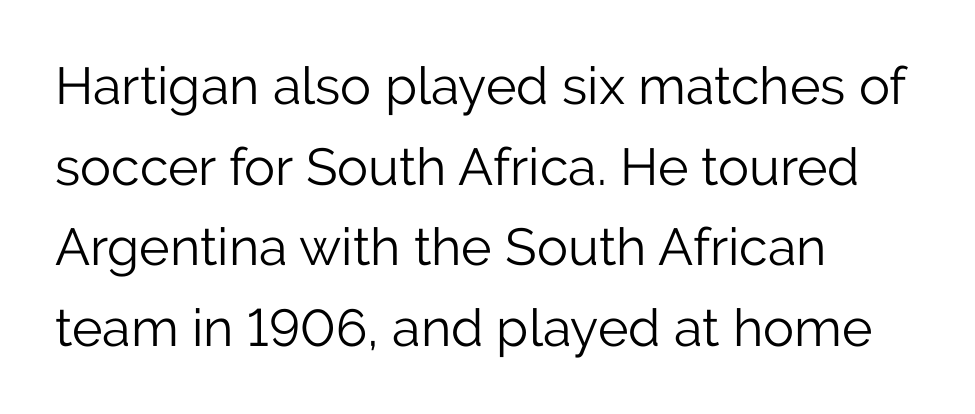
Q: Is the text bold? A: No.
Q: Is the text italic (slanted)? A: No, it is upright.
Q: Is the typeface a serif or a sans-serif typeface? A: Sans-serif.
Q: Is the text underlined? A: No.
Q: How is the paragraph aligned? A: Left-aligned.
Q: Is the spacing between letters normal or unusually wide? A: Normal.
Q: Is the spacing between lines tight, normal or loose? A: Normal.
Q: Width (condensed, normal, or wide)? A: Normal.
Q: Stroke contrast? A: Low.
Q: x-height? A: Medium.
Q: Monospaced? A: No.
